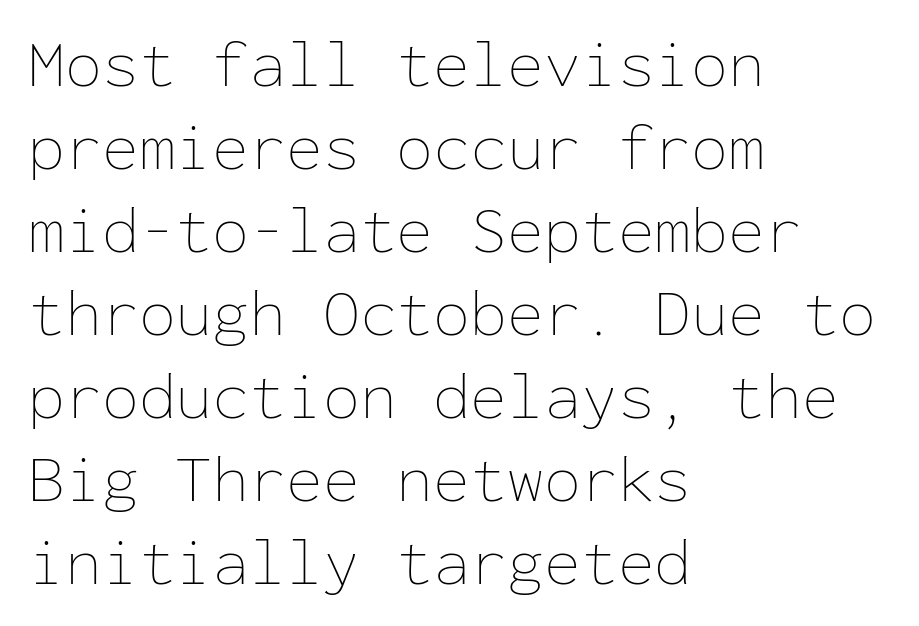
Q: Is the text bold? A: No.
Q: Is the text italic (slanted)? A: No, it is upright.
Q: Is the text underlined? A: No.
Q: How is the paragraph aligned? A: Left-aligned.
Q: Is the spacing between letters normal or unusually wide? A: Normal.
Q: Width (condensed, normal, or wide)? A: Normal.
Q: Stroke contrast? A: Low.
Q: x-height? A: Medium.
Q: Monospaced? A: Yes.
